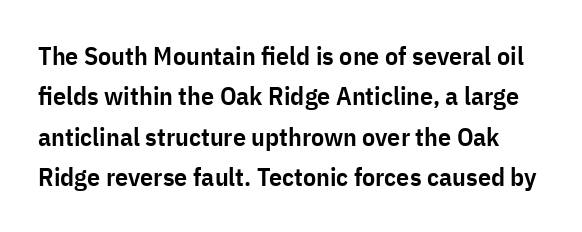
The image shows 26 px text type, upright; set normal line spacing (1.55x), normal letter spacing, not underlined.
